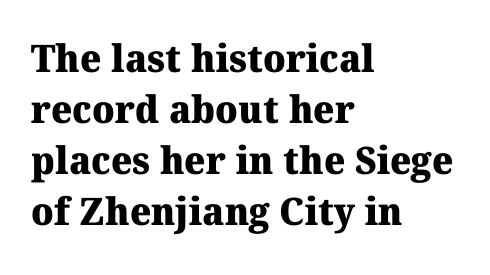
{"serif": "yes", "bold": "yes", "weight": "heavy", "width": "normal", "stroke_contrast": "medium", "x_height": "medium", "monospaced": "no", "underline": "no", "align": "left", "line_spacing": "normal", "line_spacing_ratio": 1.34, "letter_spacing": "normal", "letter_spacing_em": 0.0, "glyph_px": 38}
